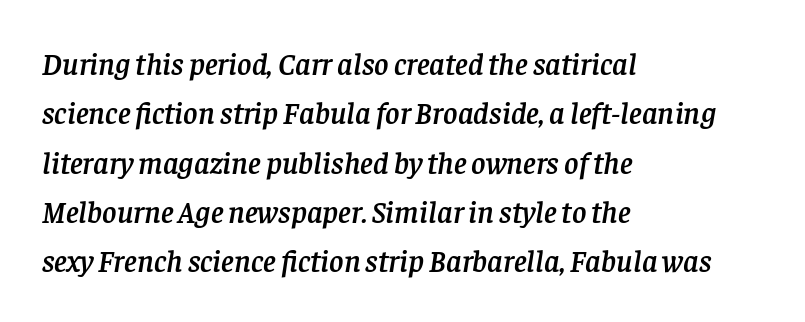
{"serif": "yes", "italic": "yes", "lean": "right", "slant_degrees": 8, "width": "normal", "stroke_contrast": "low", "x_height": "large", "monospaced": "no", "underline": "no", "align": "left", "line_spacing": "normal", "line_spacing_ratio": 1.59, "letter_spacing": "normal", "letter_spacing_em": 0.0, "glyph_px": 31}
